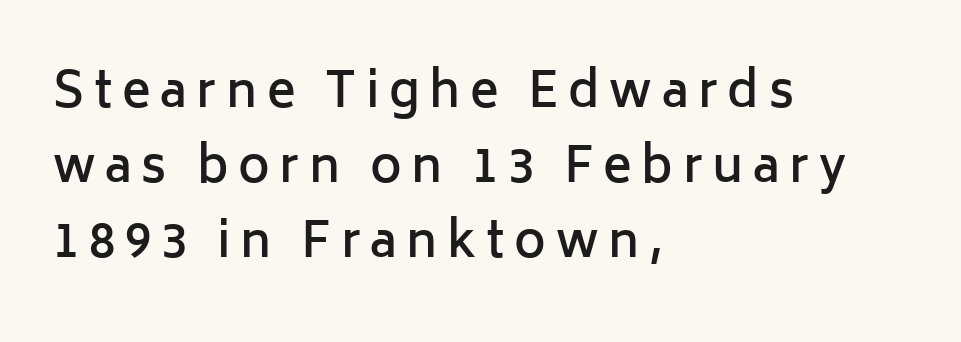
The image shows 48 px semibold sans-serif type, upright; set left-aligned, normal line spacing (1.56x), unusually wide letter spacing (+0.2 em), not underlined; low stroke contrast and a medium x-height.
